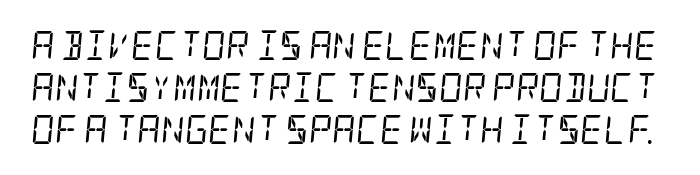
Q: Is the text bold? A: No.
Q: Is the text italic (slanted)? A: Yes, it leans right by about 5 degrees.
Q: Is the typeface a serif or a sans-serif typeface? A: Serif.
Q: Is the text underlined? A: No.
Q: Is the spacing between letters normal or unusually wide? A: Normal.
Q: Is the spacing between lines tight, normal or loose? A: Normal.
Q: Width (condensed, normal, or wide)? A: Condensed.
Q: Stroke contrast? A: Low.
Q: x-height? A: Large.
